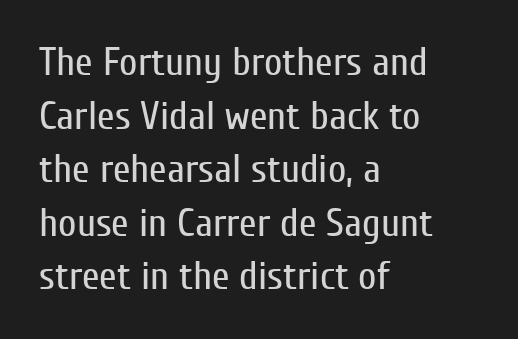
This block has exactly the height ordinary leading produces. Posture: upright roman. The designer went with a sans here, leaving each stem footless. These lines are rendered in a variable-pitch font. There is no visible air inserted between adjacent glyphs.
